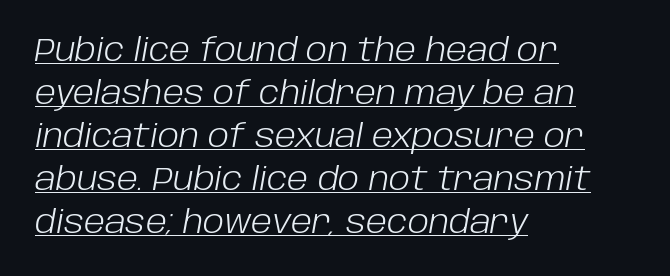
The image shows 32 px light type, italic (leaning right); set left-aligned, normal line spacing (1.34x), normal letter spacing, underlined; low stroke contrast and a large x-height.
